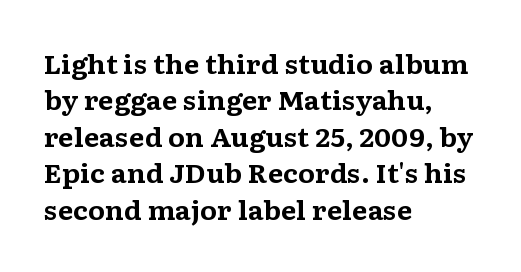
The letters are bold, with thick, heavy strokes. If you measured baseline to baseline, you'd find a middling distance. Posture: straight, roman, zero tilt. No word sits above an underline.
